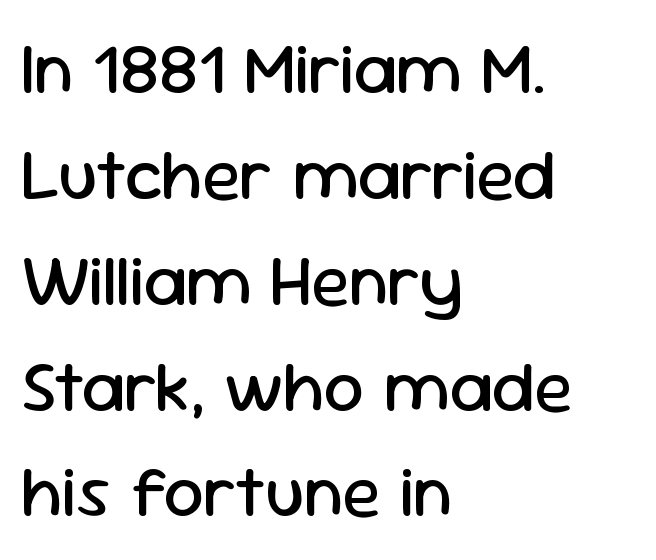
Q: Is the text bold? A: No.
Q: Is the text italic (slanted)? A: No, it is upright.
Q: Is the typeface a serif or a sans-serif typeface? A: Sans-serif.
Q: Is the text underlined? A: No.
Q: How is the paragraph aligned? A: Left-aligned.
Q: Is the spacing between letters normal or unusually wide? A: Normal.
Q: Is the spacing between lines tight, normal or loose? A: Normal.
Q: Width (condensed, normal, or wide)? A: Normal.
Q: Stroke contrast? A: Low.
Q: x-height? A: Medium.
Q: Monospaced? A: No.
